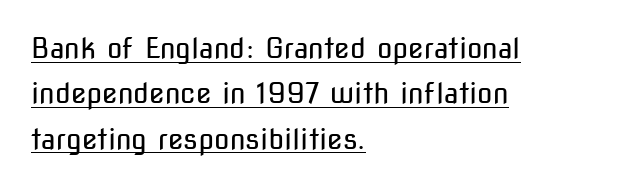
{"serif": "no", "italic": "no", "bold": "no", "weight": "regular", "width": "condensed", "stroke_contrast": "low", "x_height": "medium", "monospaced": "no", "underline": "yes", "align": "left", "line_spacing": "normal", "line_spacing_ratio": 1.62, "letter_spacing": "normal", "letter_spacing_em": 0.0, "glyph_px": 28}
